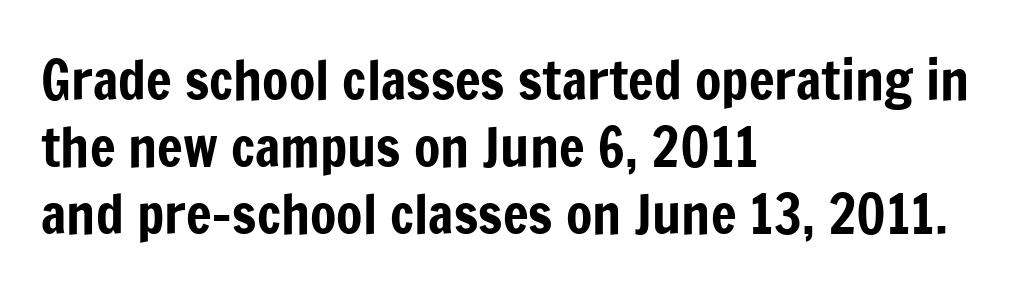
Q: Is the text italic (slanted)? A: No, it is upright.
Q: Is the typeface a serif or a sans-serif typeface? A: Sans-serif.
Q: Is the text underlined? A: No.
Q: How is the paragraph aligned? A: Left-aligned.
Q: Is the spacing between letters normal or unusually wide? A: Normal.
Q: Width (condensed, normal, or wide)? A: Condensed.
Q: Stroke contrast? A: Low.
Q: x-height? A: Medium.
Q: Monospaced? A: No.
